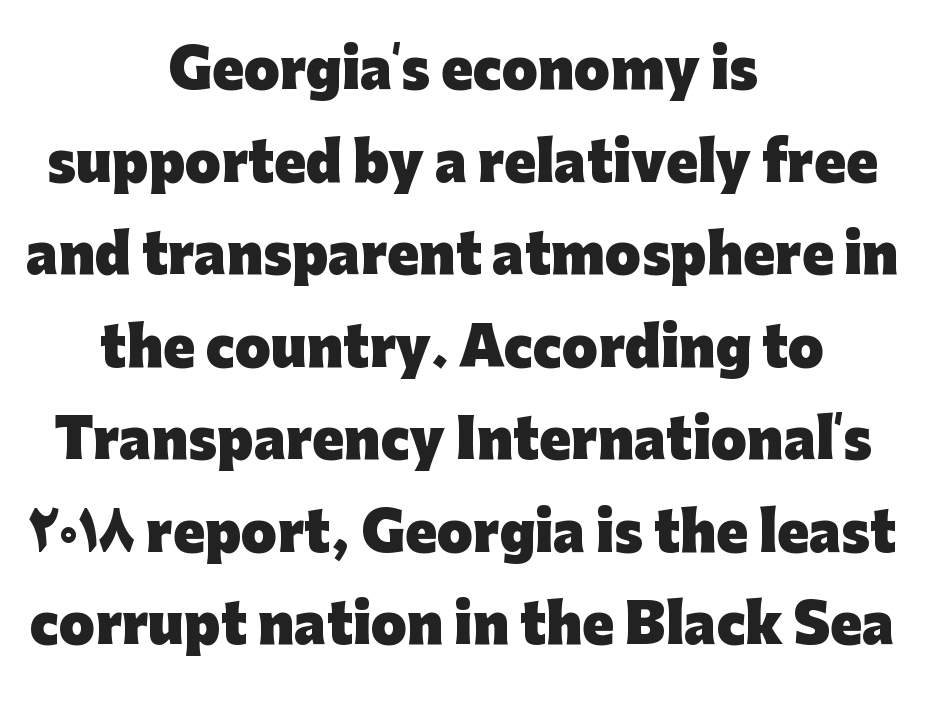
Q: Is the text bold? A: Yes.
Q: Is the text italic (slanted)? A: No, it is upright.
Q: Is the typeface a serif or a sans-serif typeface? A: Sans-serif.
Q: Is the text underlined? A: No.
Q: How is the paragraph aligned? A: Centered.
Q: Is the spacing between letters normal or unusually wide? A: Normal.
Q: Width (condensed, normal, or wide)? A: Normal.
Q: Stroke contrast? A: Low.
Q: x-height? A: Medium.
Q: Monospaced? A: No.
